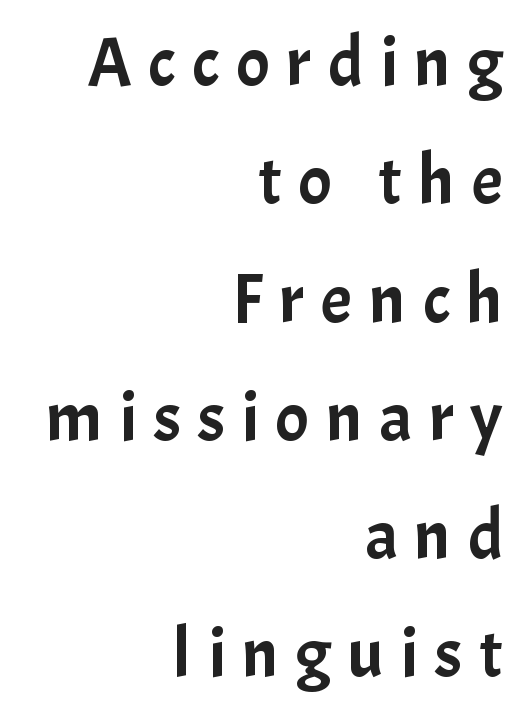
One-word summary of the alignment: right. The string is rendered with underlining switched off. Vertically, the passage feels balanced, rows spaced as you'd expect. Classification — sans serif. Varying glyph widths throughout — classic text-font behaviour. Here the glyphs are tracked loosely, breaking word shapes into spaced letters.
